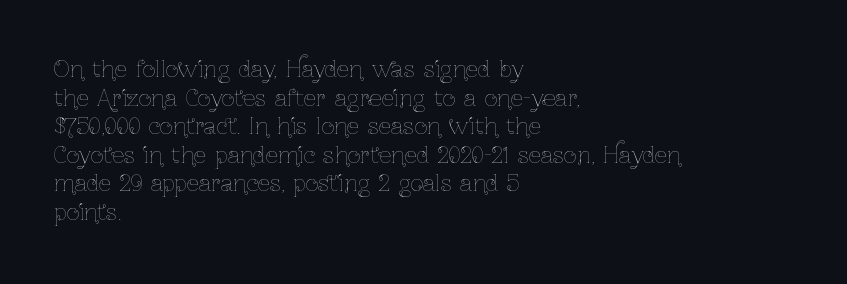
Q: Is the text bold? A: No.
Q: Is the text italic (slanted)? A: No, it is upright.
Q: Is the text underlined? A: No.
Q: How is the paragraph aligned? A: Left-aligned.
Q: Is the spacing between letters normal or unusually wide? A: Normal.
Q: Is the spacing between lines tight, normal or loose? A: Normal.
